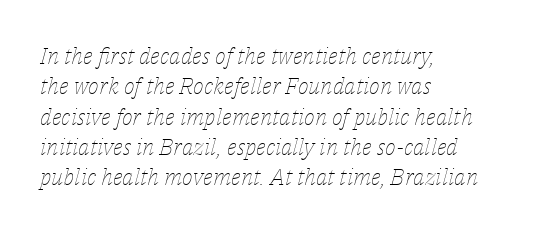
Decoration check: the copy has no underline. The passage shown stacks its lines at a standard gap. The font's italic variant was chosen for this text. The horizontal fit of the characters is conventional and even. Is this a heavy cut? Hardly; it is regular or lighter.
